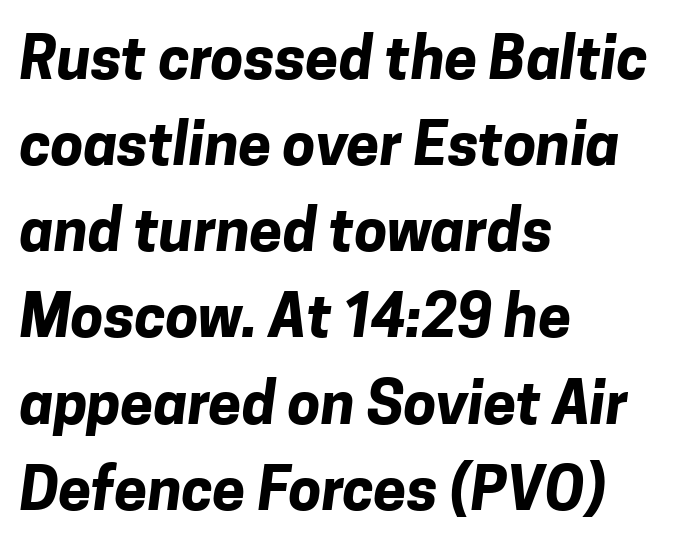
The image shows 59 px bold sans-serif type; set left-aligned, normal line spacing (1.46x), normal letter spacing, not underlined; low stroke contrast and a medium x-height.
